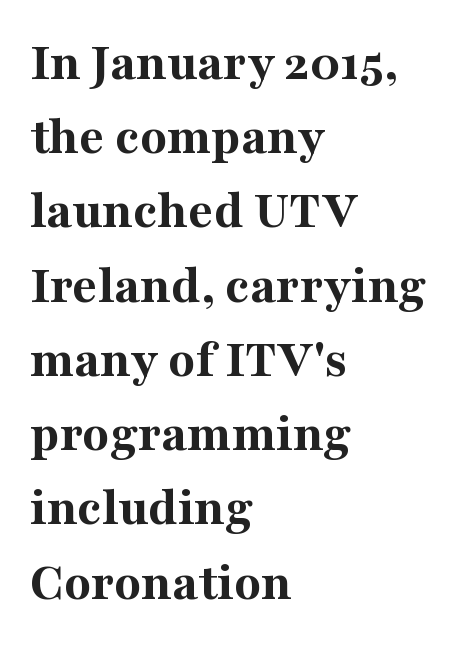
Typesetter's note: full bold, strokes at maximum text heaviness. Only glyphs here, with clear space below each row. Leading: standard. Every character sits straight up, as roman type does.
